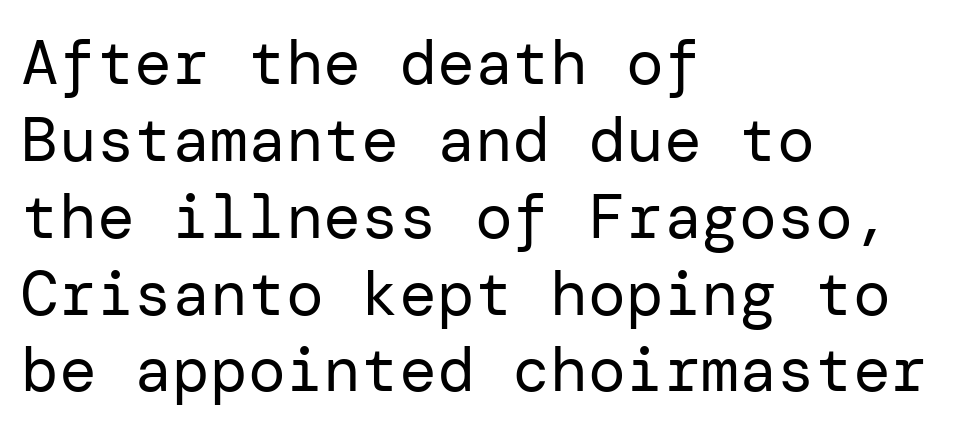
Each line starts at the same left margin while the right side varies. Characters follow at the spacing the type designer built in. No italicization has been applied; the sample stays upright. Nothing heavy about these letters — not bold at all. A typesetter would label this face a sans. The zone under the glyphs is completely vacant.
